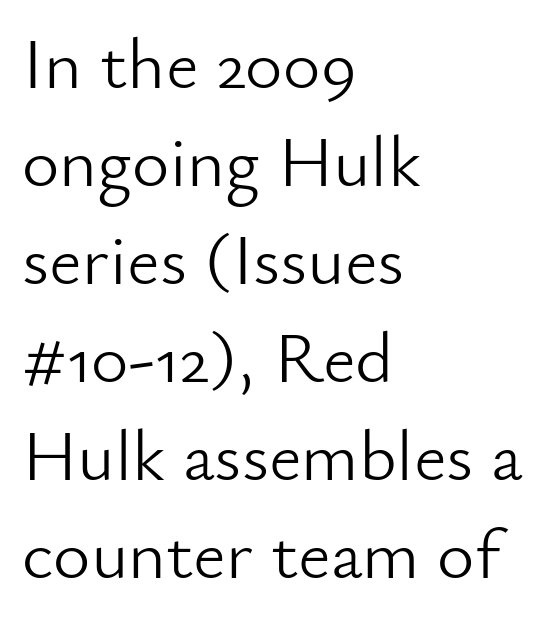
{"serif": "no", "italic": "no", "bold": "no", "weight": "light", "width": "normal", "stroke_contrast": "low", "x_height": "small", "monospaced": "no", "underline": "no", "align": "left", "line_spacing": "normal", "line_spacing_ratio": 1.36, "letter_spacing": "normal", "letter_spacing_em": 0.0, "glyph_px": 72}
